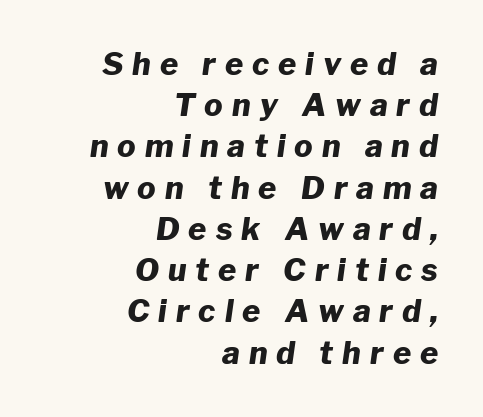
The image shows 31 px heavy type, italic (leaning right); set right-aligned, normal line spacing (1.33x), unusually wide letter spacing (+0.29 em), not underlined; low stroke contrast and a medium x-height.
